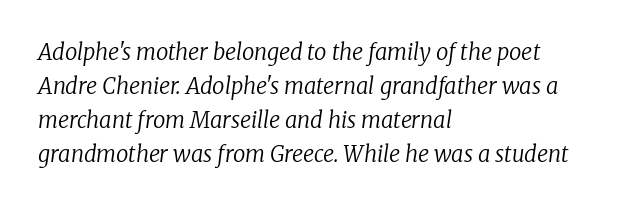
Q: Is the text bold? A: No.
Q: Is the text italic (slanted)? A: Yes, it leans right by about 8 degrees.
Q: Is the text underlined? A: No.
Q: How is the paragraph aligned? A: Left-aligned.
Q: Is the spacing between letters normal or unusually wide? A: Normal.
Q: Is the spacing between lines tight, normal or loose? A: Normal.
